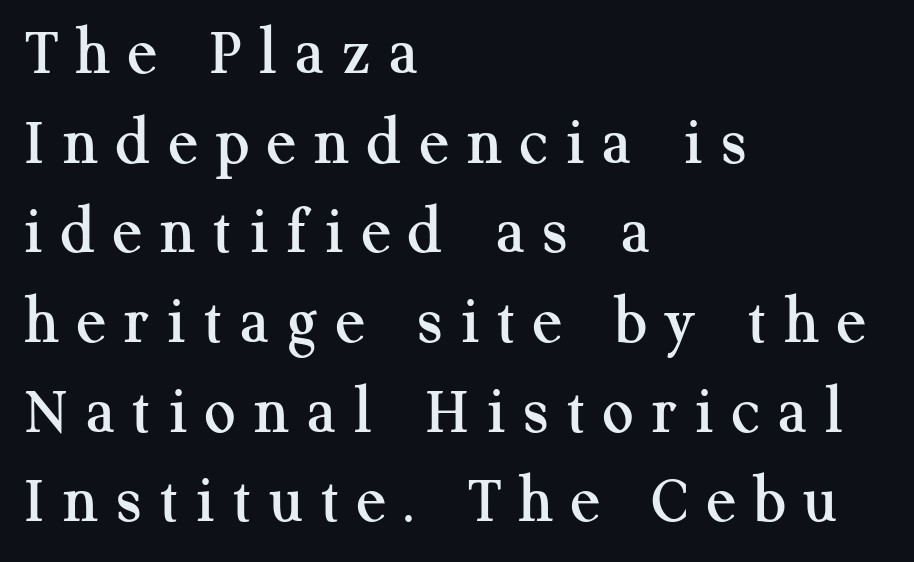
{"serif": "yes", "italic": "no", "width": "normal", "stroke_contrast": "medium", "x_height": "medium", "monospaced": "no", "underline": "no", "align": "left", "line_spacing": "normal", "line_spacing_ratio": 1.3, "letter_spacing": "wide", "letter_spacing_em": 0.26, "glyph_px": 69}
